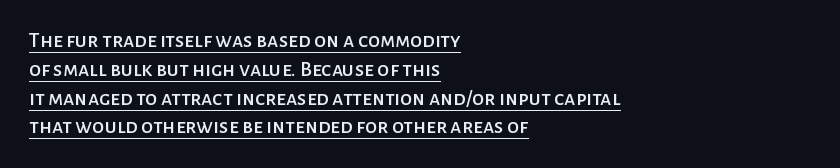
Q: Is the text italic (slanted)? A: No, it is upright.
Q: Is the text underlined? A: Yes.
Q: How is the paragraph aligned? A: Left-aligned.
Q: Is the spacing between letters normal or unusually wide? A: Normal.
Q: Is the spacing between lines tight, normal or loose? A: Normal.
